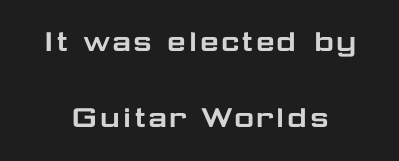
{"serif": "no", "italic": "no", "width": "wide", "stroke_contrast": "low", "x_height": "medium", "monospaced": "no", "underline": "no", "line_spacing": "loose", "line_spacing_ratio": 2.18, "letter_spacing": "normal", "letter_spacing_em": 0.0, "glyph_px": 35}
